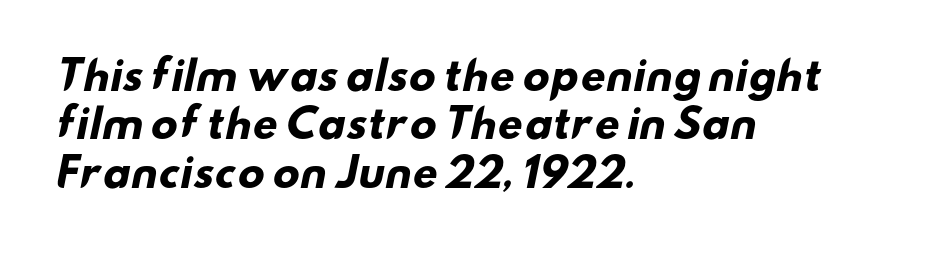
The image shows 39 px heavy, wide sans-serif type; set left-aligned, line spacing 1.24x, normal letter spacing, not underlined; low stroke contrast and a small x-height.
